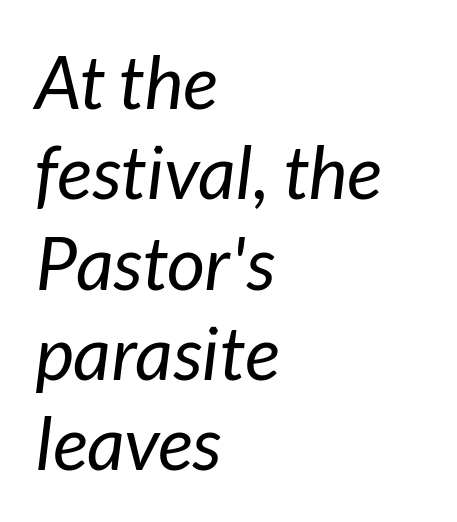
Q: Is the text bold? A: No.
Q: Is the text italic (slanted)? A: Yes, it leans right by about 7 degrees.
Q: Is the text underlined? A: No.
Q: How is the paragraph aligned? A: Left-aligned.
Q: Is the spacing between letters normal or unusually wide? A: Normal.
Q: Width (condensed, normal, or wide)? A: Normal.
Q: Stroke contrast? A: Low.
Q: x-height? A: Medium.
Q: Monospaced? A: No.
